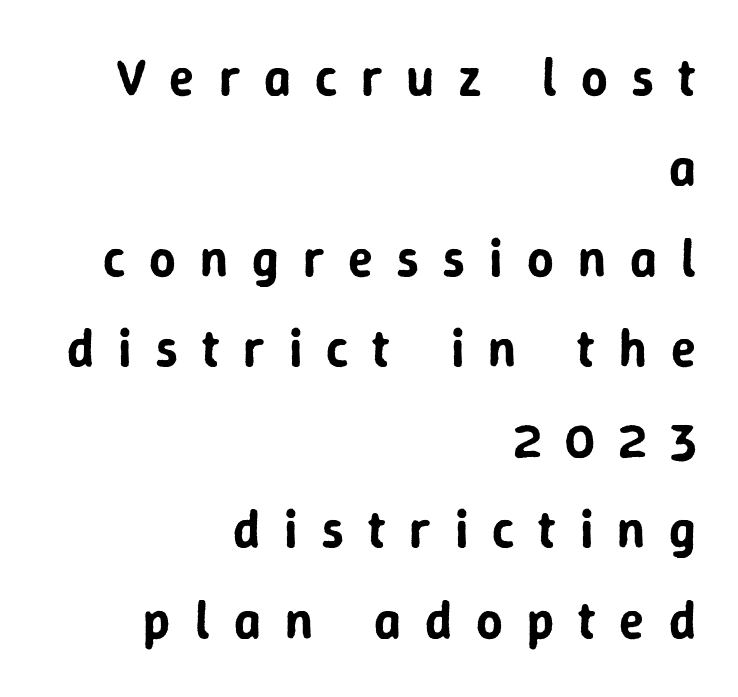
{"serif": "no", "italic": "no", "width": "normal", "stroke_contrast": "low", "x_height": "medium", "monospaced": "no", "underline": "no", "align": "right", "line_spacing_ratio": 1.74, "letter_spacing": "wide", "letter_spacing_em": 0.46, "glyph_px": 52}
